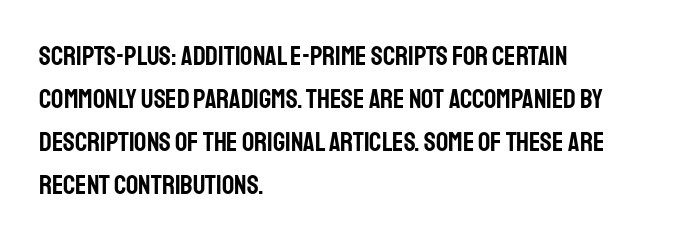
Q: Is the text italic (slanted)? A: No, it is upright.
Q: Is the text underlined? A: No.
Q: How is the paragraph aligned? A: Left-aligned.
Q: Is the spacing between letters normal or unusually wide? A: Normal.
Q: Is the spacing between lines tight, normal or loose? A: Normal.
